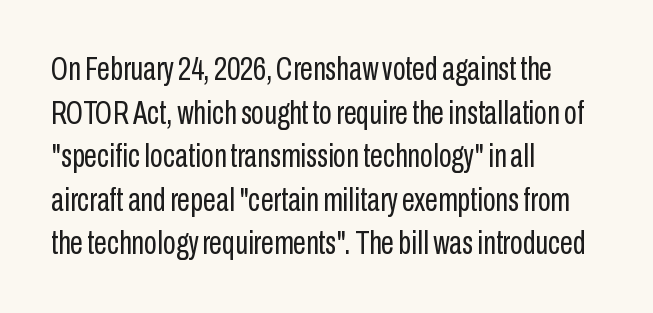
Q: Is the text bold? A: No.
Q: Is the text italic (slanted)? A: No, it is upright.
Q: Is the typeface a serif or a sans-serif typeface? A: Sans-serif.
Q: Is the text underlined? A: No.
Q: How is the paragraph aligned? A: Left-aligned.
Q: Is the spacing between letters normal or unusually wide? A: Normal.
Q: Is the spacing between lines tight, normal or loose? A: Normal.
Q: Width (condensed, normal, or wide)? A: Condensed.
Q: Stroke contrast? A: Low.
Q: x-height? A: Medium.
Q: Monospaced? A: No.
